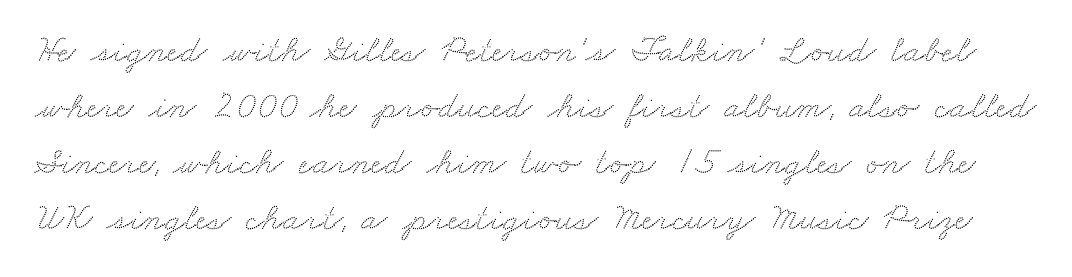
The image shows 38 px wide serif type; set normal line spacing (1.47x), normal letter spacing, not underlined; medium stroke contrast and a small x-height.
